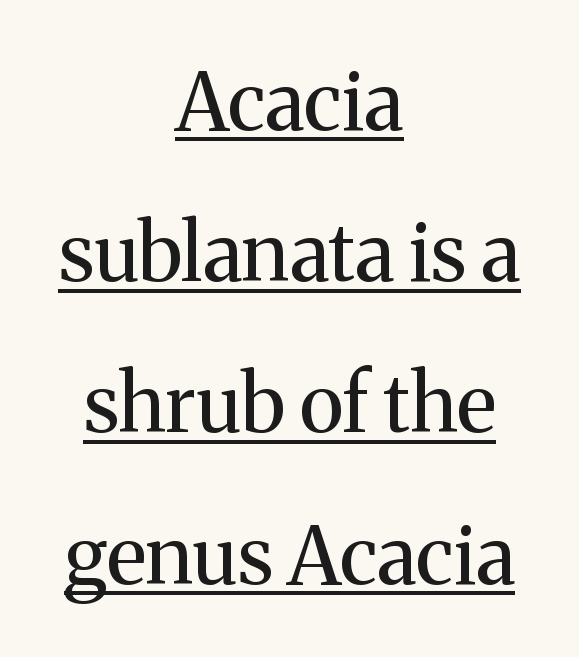
{"serif": "yes", "italic": "no", "bold": "no", "weight": "regular", "width": "normal", "stroke_contrast": "medium", "x_height": "medium", "monospaced": "no", "underline": "yes", "align": "center", "line_spacing_ratio": 1.89, "letter_spacing": "normal", "letter_spacing_em": 0.0, "glyph_px": 80}
